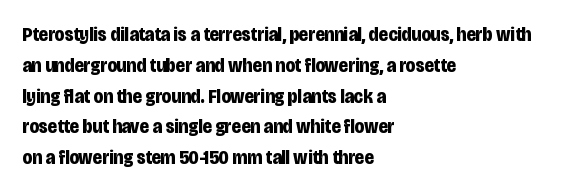
Q: Is the text bold? A: Yes.
Q: Is the text italic (slanted)? A: No, it is upright.
Q: Is the text underlined? A: No.
Q: How is the paragraph aligned? A: Left-aligned.
Q: Is the spacing between letters normal or unusually wide? A: Normal.
Q: Is the spacing between lines tight, normal or loose? A: Normal.
